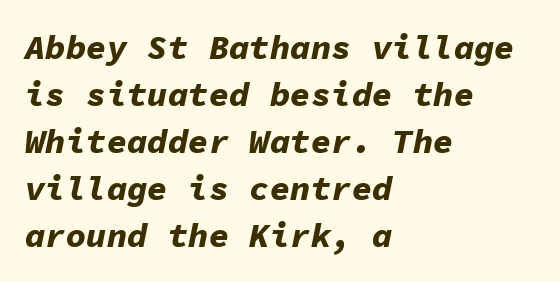
{"italic": "yes", "lean": "right", "slant_degrees": 11, "bold": "yes", "weight": "bold", "width": "normal", "stroke_contrast": "low", "x_height": "medium", "monospaced": "yes", "underline": "no", "align": "left", "line_spacing": "normal", "line_spacing_ratio": 1.38, "letter_spacing": "normal", "letter_spacing_em": 0.0, "glyph_px": 34}
